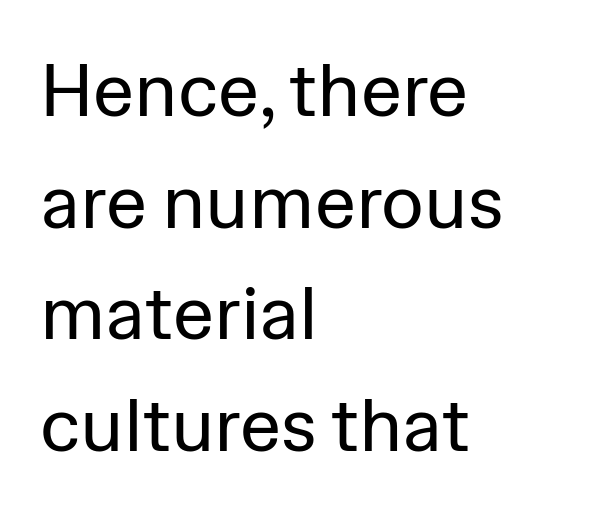
{"serif": "no", "italic": "no", "bold": "no", "weight": "regular", "width": "normal", "stroke_contrast": "low", "x_height": "medium", "monospaced": "no", "underline": "no", "align": "left", "line_spacing": "normal", "line_spacing_ratio": 1.51, "letter_spacing": "normal", "letter_spacing_em": 0.0, "glyph_px": 74}
